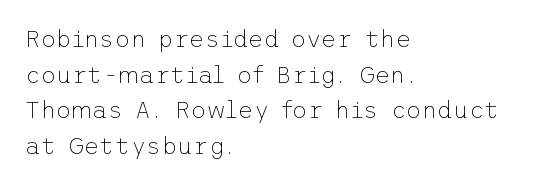
Q: Is the text bold? A: No.
Q: Is the text italic (slanted)? A: No, it is upright.
Q: Is the text underlined? A: No.
Q: How is the paragraph aligned? A: Left-aligned.
Q: Is the spacing between letters normal or unusually wide? A: Normal.
Q: Is the spacing between lines tight, normal or loose? A: Normal.
